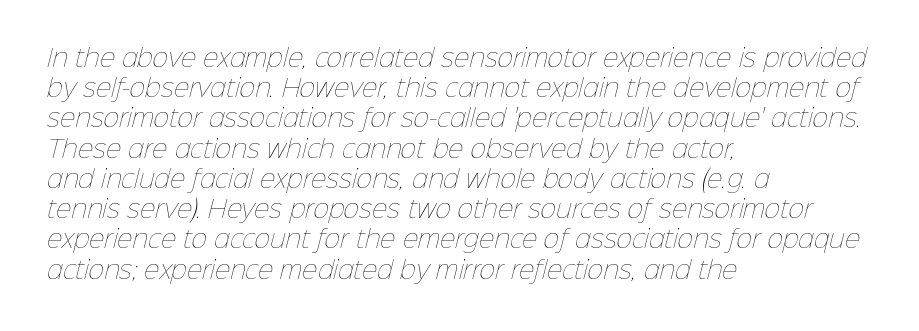
Q: Is the text bold? A: No.
Q: Is the text underlined? A: No.
Q: How is the paragraph aligned? A: Left-aligned.
Q: Is the spacing between letters normal or unusually wide? A: Normal.
Q: Is the spacing between lines tight, normal or loose? A: Normal.
